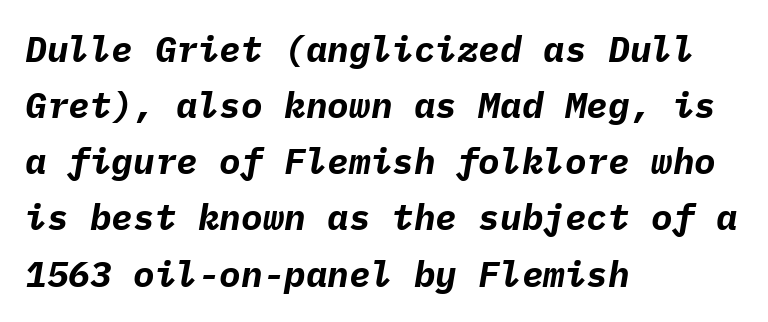
Q: Is the text bold? A: Yes.
Q: Is the text italic (slanted)? A: Yes, it leans right by about 9 degrees.
Q: Is the text underlined? A: No.
Q: How is the paragraph aligned? A: Left-aligned.
Q: Is the spacing between letters normal or unusually wide? A: Normal.
Q: Is the spacing between lines tight, normal or loose? A: Normal.
Q: Width (condensed, normal, or wide)? A: Normal.
Q: Stroke contrast? A: Low.
Q: x-height? A: Medium.
Q: Monospaced? A: Yes.
